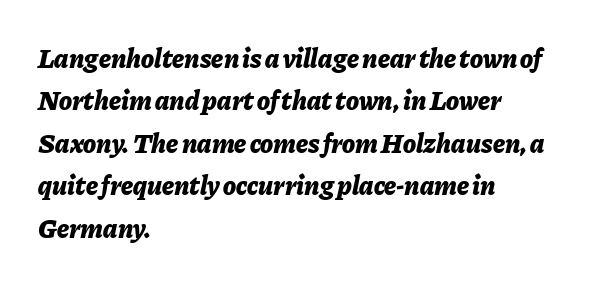
Q: Is the text bold? A: Yes.
Q: Is the text italic (slanted)? A: Yes, it leans right by about 11 degrees.
Q: Is the text underlined? A: No.
Q: How is the paragraph aligned? A: Left-aligned.
Q: Is the spacing between letters normal or unusually wide? A: Normal.
Q: Is the spacing between lines tight, normal or loose? A: Normal.
